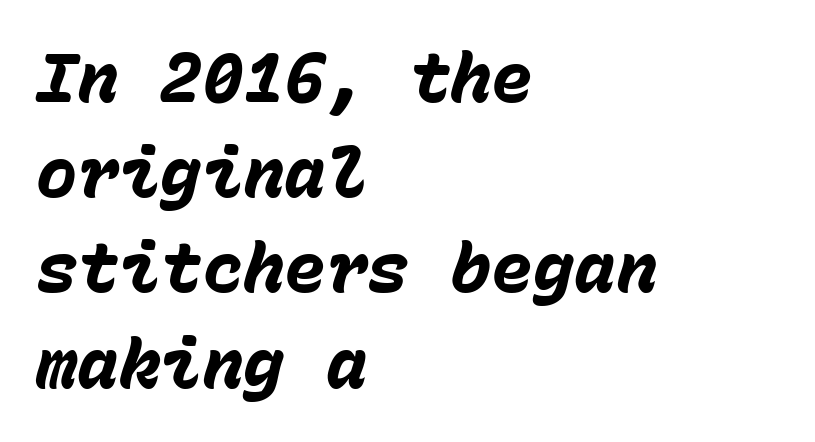
The image shows 69 px heavy type, italic (leaning right), monospaced; set left-aligned, normal line spacing (1.38x), normal letter spacing, not underlined; low stroke contrast and a medium x-height.
